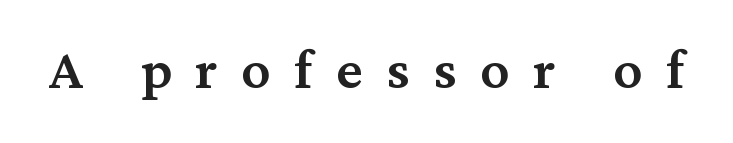
Q: Is the text italic (slanted)? A: No, it is upright.
Q: Is the typeface a serif or a sans-serif typeface? A: Serif.
Q: Is the text underlined? A: No.
Q: Is the spacing between letters normal or unusually wide? A: Unusually wide.
Q: Width (condensed, normal, or wide)? A: Normal.
Q: Stroke contrast? A: Medium.
Q: x-height? A: Medium.
Q: Monospaced? A: No.
